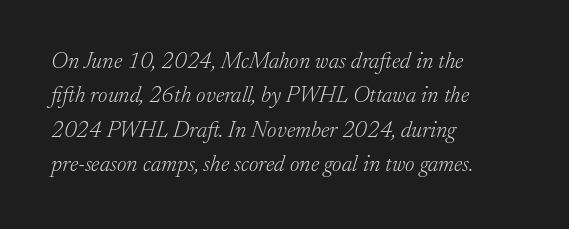
This block has exactly the height ordinary leading produces. Glance below the letters and you will spot only blank space. The strokes carry an ordinary text weight at most. Spacing between characters is what you'd get straight out of the box. This is oblique type, the kind used for emphasis or titles.
